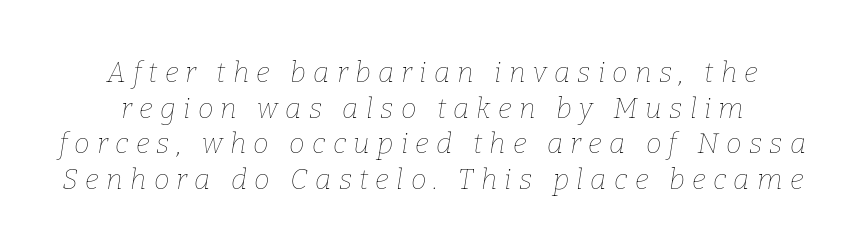
Q: Is the text bold? A: No.
Q: Is the text italic (slanted)? A: Yes, it leans right by about 9 degrees.
Q: Is the text underlined? A: No.
Q: Is the spacing between letters normal or unusually wide? A: Unusually wide.
Q: Is the spacing between lines tight, normal or loose? A: Normal.
Q: Width (condensed, normal, or wide)? A: Normal.
Q: Stroke contrast? A: Low.
Q: x-height? A: Medium.
Q: Monospaced? A: No.
